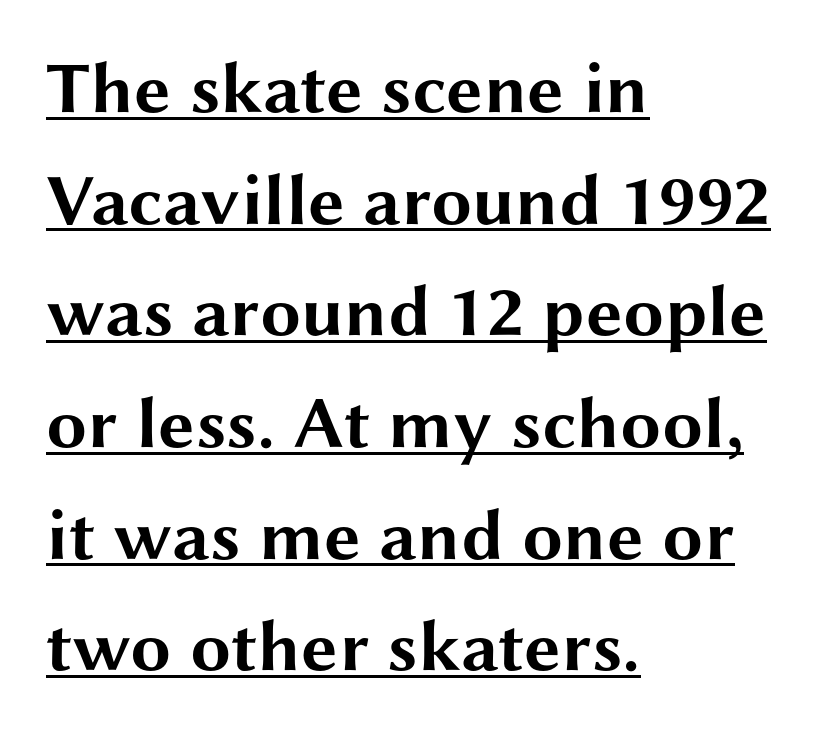
Q: Is the text bold? A: Yes.
Q: Is the text italic (slanted)? A: No, it is upright.
Q: Is the typeface a serif or a sans-serif typeface? A: Sans-serif.
Q: Is the text underlined? A: Yes.
Q: How is the paragraph aligned? A: Left-aligned.
Q: Is the spacing between letters normal or unusually wide? A: Normal.
Q: Is the spacing between lines tight, normal or loose? A: Normal.
Q: Width (condensed, normal, or wide)? A: Wide.
Q: Stroke contrast? A: Medium.
Q: x-height? A: Medium.
Q: Monospaced? A: No.
